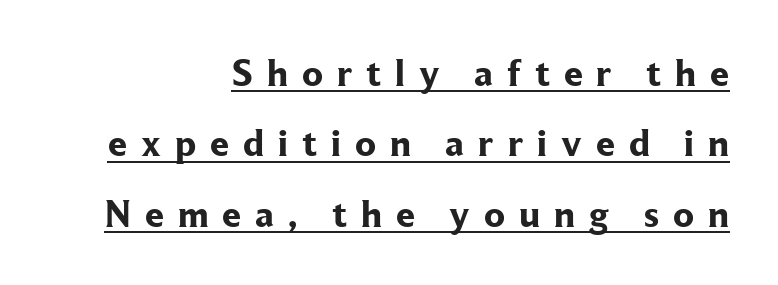
The image shows 38 px bold serif type, upright; set right-aligned, line spacing 1.85x, unusually wide letter spacing (+0.37 em), underlined; low stroke contrast and a medium x-height.
